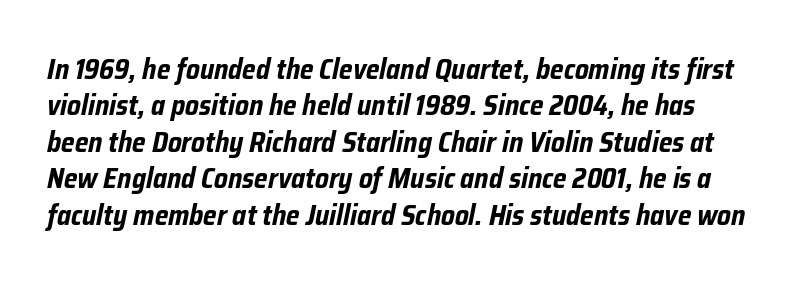
The image shows 28 px bold, condensed type, italic (leaning right); set normal line spacing (1.3x), normal letter spacing, not underlined; low stroke contrast and a medium x-height.
